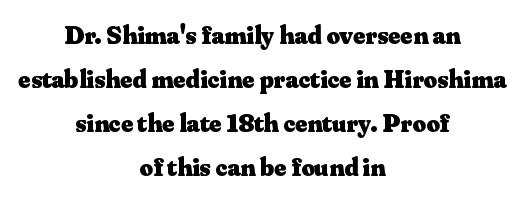
Compared with a flush-left layout, this one balances lines on the center instead. Strokes here are thick enough to call this a true bold. Is the letter spacing exaggerated? No — it looks like the ordinary default. The space between consecutive lines is moderate. This is the regular roman posture of the typeface. The gap between lines stays unmarked.
